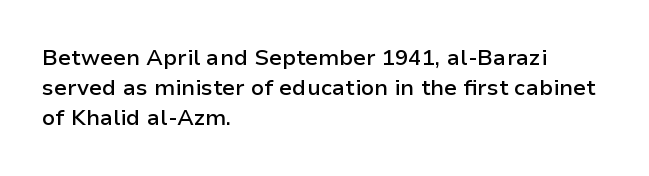
The image shows 22 px text type, upright; set left-aligned, normal line spacing (1.37x), normal letter spacing, not underlined.
